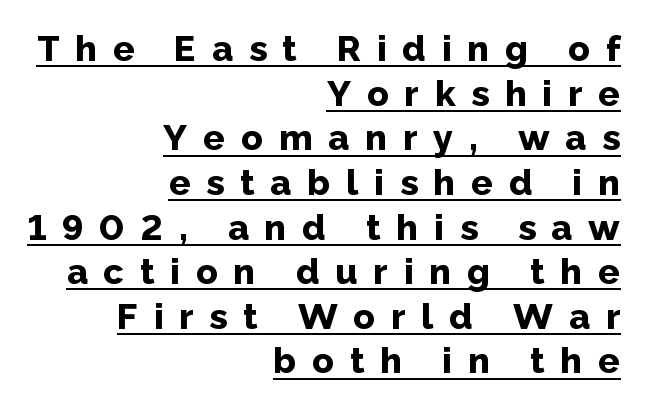
The image shows 36 px bold sans-serif type, upright; set right-aligned, line spacing 1.24x, unusually wide letter spacing (+0.44 em), underlined; low stroke contrast and a medium x-height.
